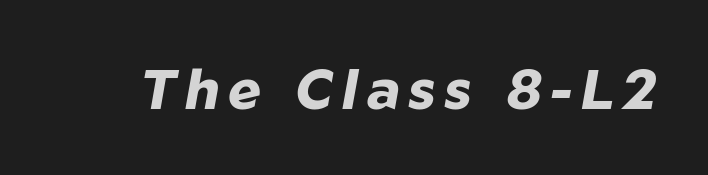
The image shows 56 px heavy type, italic (leaning right); set not underlined; low stroke contrast and a medium x-height.
